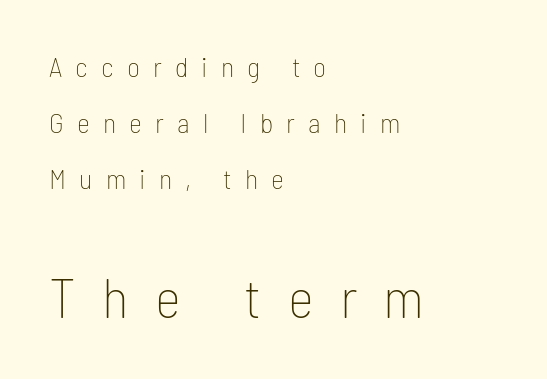
Vertical spacing — loose. Here the glyphs are tracked loosely, breaking word shapes into spaced letters. The space beneath each line is pristine and unruled. Notice how the passage keeps a crisp vertical edge on the left only.
